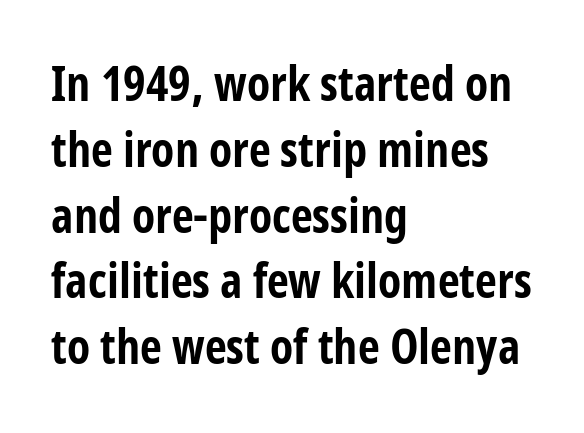
{"serif": "no", "italic": "no", "bold": "yes", "weight": "bold", "width": "condensed", "stroke_contrast": "low", "x_height": "medium", "monospaced": "no", "underline": "no", "align": "left", "line_spacing": "normal", "line_spacing_ratio": 1.37, "letter_spacing": "normal", "letter_spacing_em": 0.0, "glyph_px": 48}
